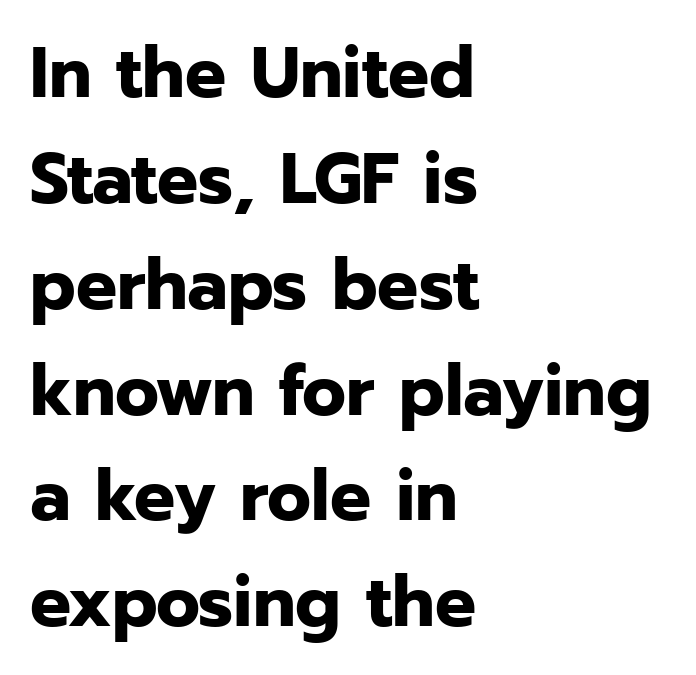
Q: Is the text bold? A: Yes.
Q: Is the text italic (slanted)? A: No, it is upright.
Q: Is the typeface a serif or a sans-serif typeface? A: Sans-serif.
Q: Is the text underlined? A: No.
Q: How is the paragraph aligned? A: Left-aligned.
Q: Is the spacing between letters normal or unusually wide? A: Normal.
Q: Is the spacing between lines tight, normal or loose? A: Normal.
Q: Width (condensed, normal, or wide)? A: Normal.
Q: Stroke contrast? A: Low.
Q: x-height? A: Medium.
Q: Monospaced? A: No.
